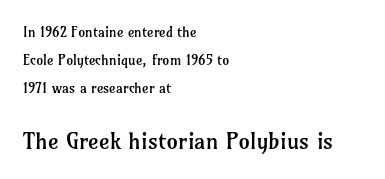
The image shows 23 px text type, upright; set left-aligned, loose line spacing (2.01x), normal letter spacing, not underlined; the second (bottom) block is 1.64x larger.
